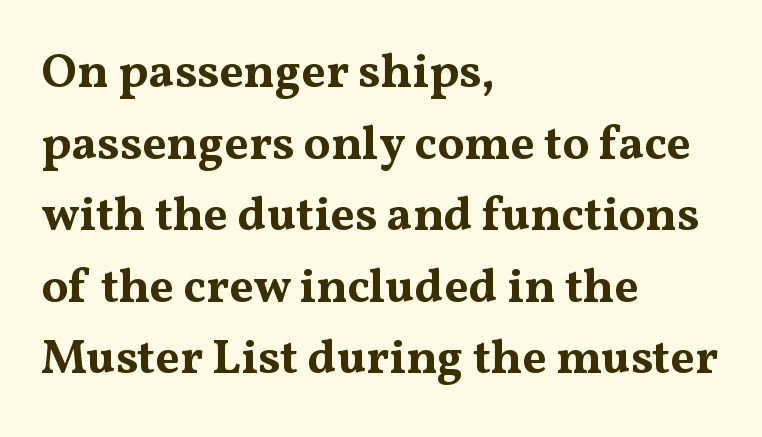
{"serif": "yes", "italic": "no", "bold": "yes", "weight": "bold", "width": "wide", "stroke_contrast": "medium", "x_height": "medium", "monospaced": "no", "underline": "no", "align": "left", "line_spacing": "normal", "line_spacing_ratio": 1.49, "letter_spacing": "normal", "letter_spacing_em": 0.0, "glyph_px": 48}
